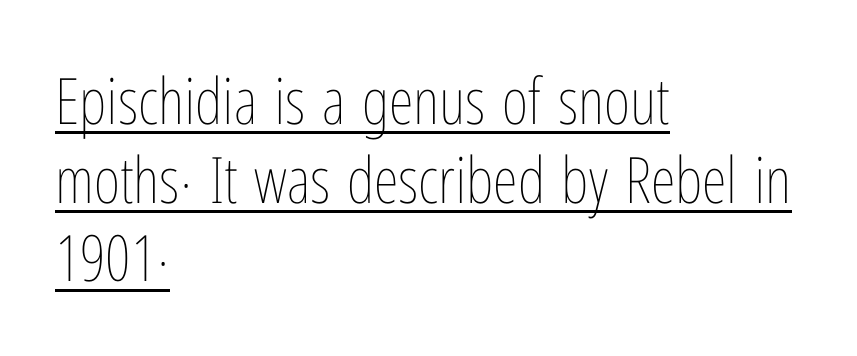
The image shows 64 px thin, condensed type, upright; set left-aligned, line spacing 1.23x, normal letter spacing, underlined; low stroke contrast and a medium x-height.
